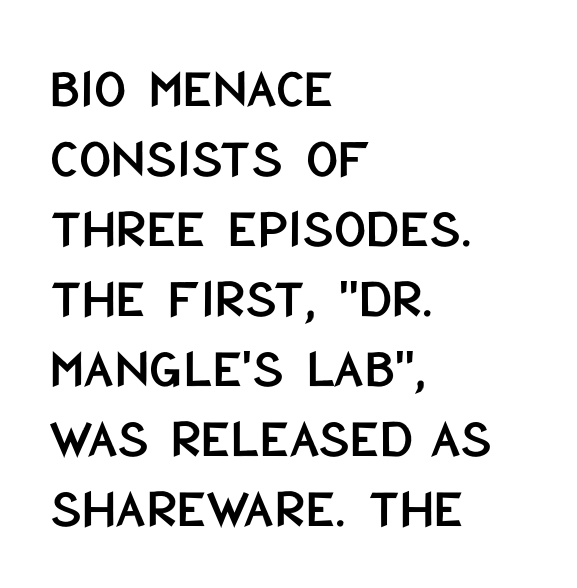
{"serif": "no", "italic": "no", "width": "condensed", "stroke_contrast": "low", "x_height": "large", "monospaced": "no", "underline": "no", "align": "left", "line_spacing": "normal", "line_spacing_ratio": 1.25, "letter_spacing": "normal", "letter_spacing_em": 0.0, "glyph_px": 56}
